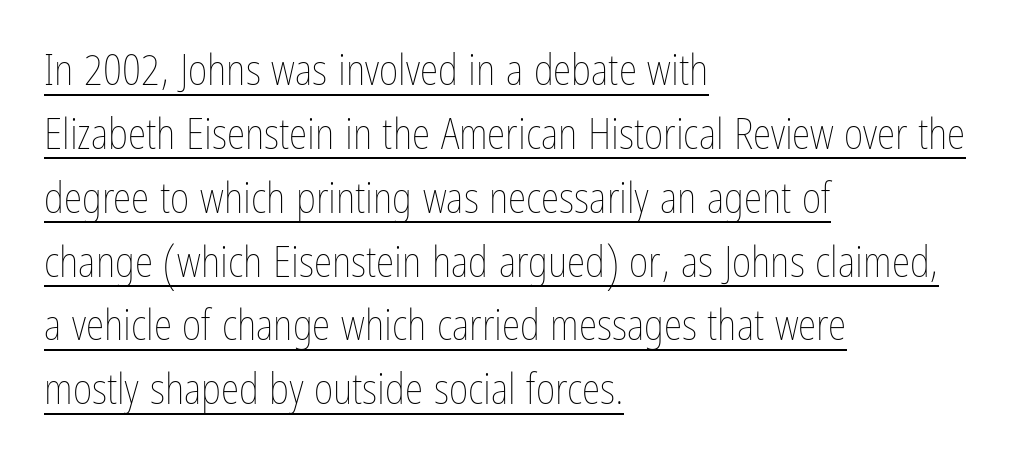
{"italic": "no", "bold": "no", "weight": "thin", "width": "condensed", "stroke_contrast": "low", "x_height": "medium", "monospaced": "no", "underline": "yes", "align": "left", "line_spacing": "normal", "line_spacing_ratio": 1.52, "letter_spacing": "normal", "letter_spacing_em": 0.0, "glyph_px": 42}
